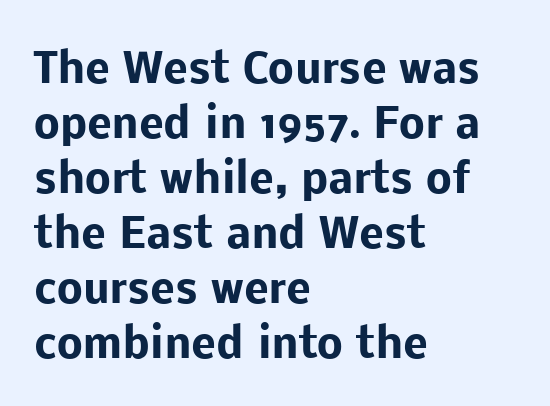
The lines sit at an ordinary, default distance from one another. The passage shown is typed in a proportional face where columns would drift. This sample uses a sans-serif face. Every letter is thick-stroked: bold, no question.
